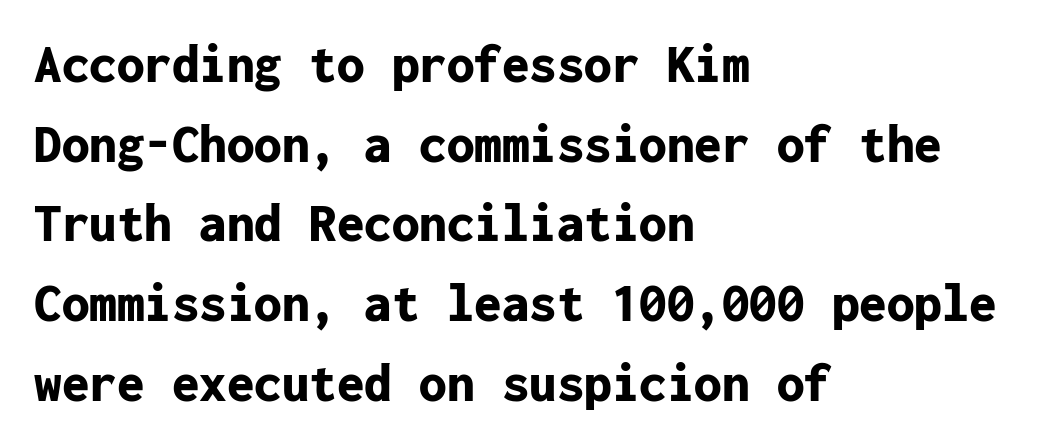
{"serif": "no", "italic": "no", "bold": "yes", "weight": "bold", "width": "normal", "stroke_contrast": "low", "x_height": "medium", "monospaced": "yes", "underline": "no", "align": "left", "line_spacing": "normal", "line_spacing_ratio": 1.45, "letter_spacing": "normal", "letter_spacing_em": 0.0, "glyph_px": 55}
